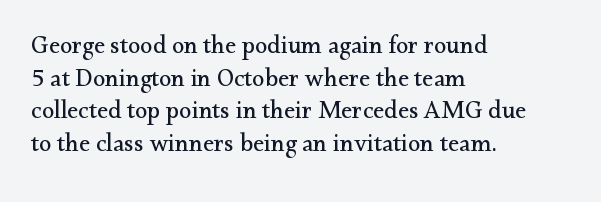
What's the leading like? Ordinary, nothing unusual. The passage shown has conventional tracking throughout. The typography opts for an upright posture over an oblique one. The passage is arranged the way most books set body copy — flush left.
